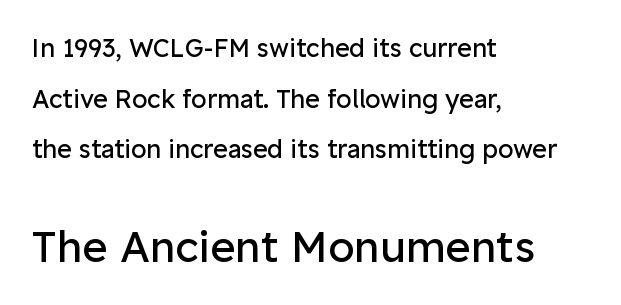
Q: Is the text bold? A: No.
Q: Is the text italic (slanted)? A: No, it is upright.
Q: Is the typeface a serif or a sans-serif typeface? A: Sans-serif.
Q: Is the text underlined? A: No.
Q: How is the paragraph aligned? A: Left-aligned.
Q: Is the spacing between letters normal or unusually wide? A: Normal.
Q: Is the spacing between lines tight, normal or loose? A: Loose.
Q: Which block of text is set in a larger size, the first (top) or the second (bottom)? A: The second (bottom) one.
Q: Width (condensed, normal, or wide)? A: Normal.
Q: Stroke contrast? A: Low.
Q: x-height? A: Medium.
Q: Monospaced? A: No.
